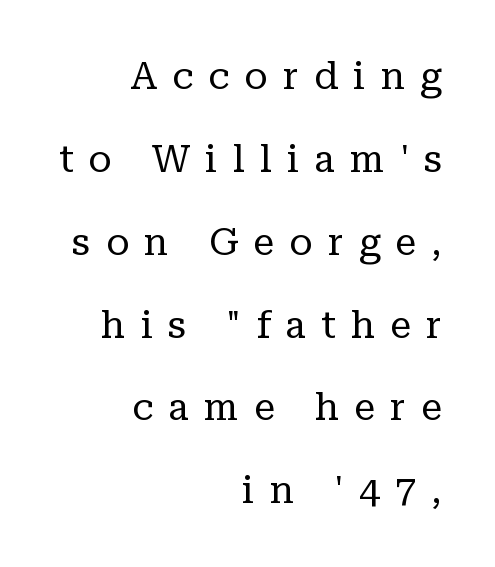
The image shows 38 px regular-weight serif type, upright; set right-aligned, loose line spacing (2.18x), unusually wide letter spacing (+0.4 em), not underlined; low stroke contrast and a medium x-height.
